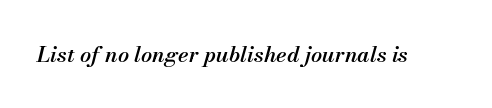
The image shows 22 px text type, italic (leaning right); set normal letter spacing, not underlined.
